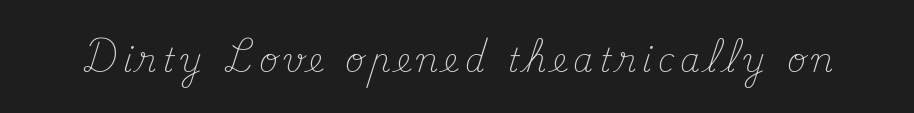
This rendering features lettering with no underline. Character widths vary here, with narrow letters taking less room than wide ones. The weight would be labelled regular, book, light, or lighter still. The font family rendered here belongs to the serif group.
